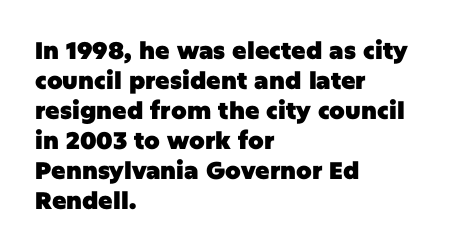
The characters look thick and weighty, a clear bold. Rows of type keep a routine distance in the vertical direction. Each word holds together tightly as a unit, with standard inter-letter gaps. Does the copy run flush right? No — it runs flush left. Beneath every word, the page is bare.
